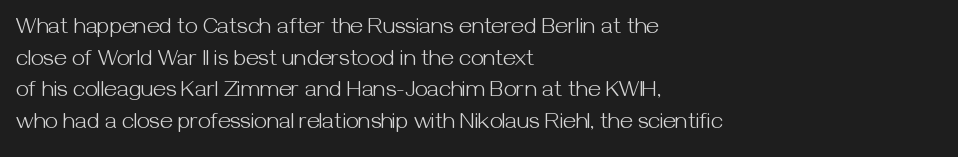
The image shows 23 px text type, upright; set left-aligned, normal line spacing (1.38x), normal letter spacing, not underlined.
